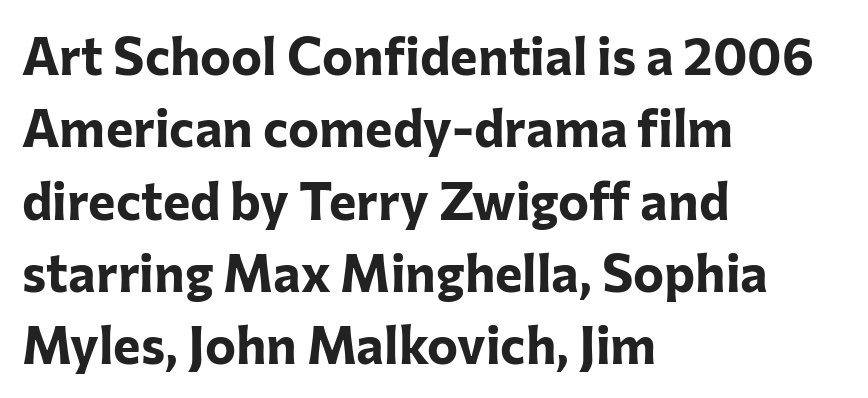
The image shows 52 px bold sans-serif type, upright; set left-aligned, normal line spacing (1.39x), normal letter spacing, not underlined; low stroke contrast and a medium x-height.
